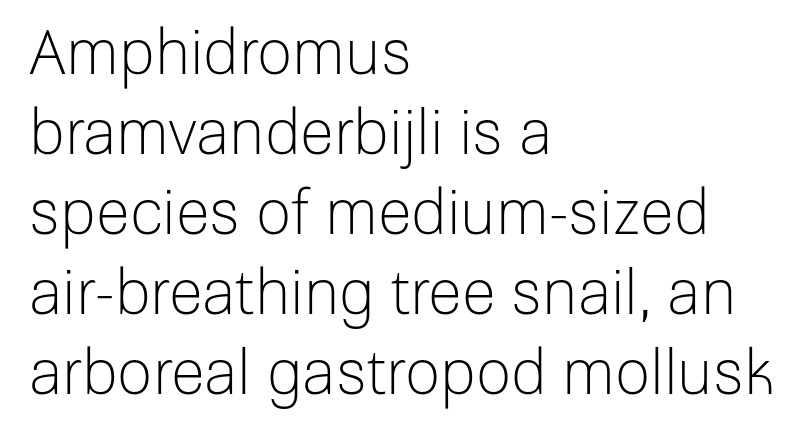
Q: Is the text bold? A: No.
Q: Is the text italic (slanted)? A: No, it is upright.
Q: Is the typeface a serif or a sans-serif typeface? A: Sans-serif.
Q: Is the text underlined? A: No.
Q: How is the paragraph aligned? A: Left-aligned.
Q: Is the spacing between letters normal or unusually wide? A: Normal.
Q: Is the spacing between lines tight, normal or loose? A: Normal.
Q: Width (condensed, normal, or wide)? A: Normal.
Q: Stroke contrast? A: Low.
Q: x-height? A: Medium.
Q: Monospaced? A: No.
